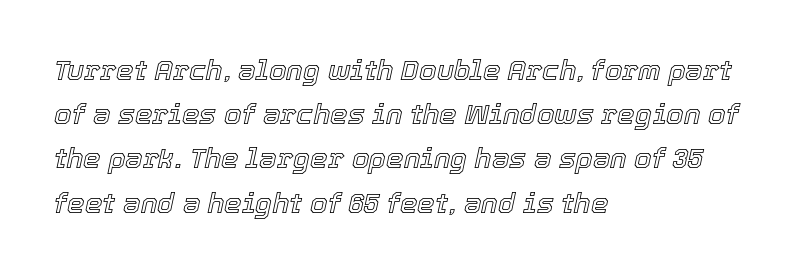
Q: Is the text italic (slanted)? A: Yes, it leans right by about 12 degrees.
Q: Is the text underlined? A: No.
Q: How is the paragraph aligned? A: Left-aligned.
Q: Is the spacing between letters normal or unusually wide? A: Normal.
Q: Is the spacing between lines tight, normal or loose? A: Normal.
Q: Width (condensed, normal, or wide)? A: Normal.
Q: x-height? A: Medium.
Q: Monospaced? A: No.
